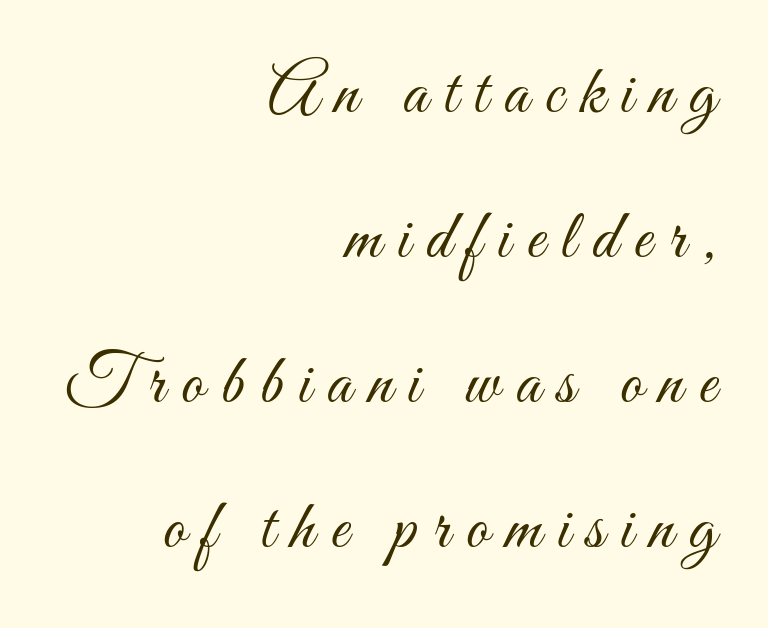
{"bold": "no", "weight": "light", "width": "condensed", "stroke_contrast": "medium", "x_height": "small", "monospaced": "no", "underline": "no", "align": "right", "line_spacing": "loose", "line_spacing_ratio": 2.07, "letter_spacing": "wide", "letter_spacing_em": 0.23, "glyph_px": 70}
